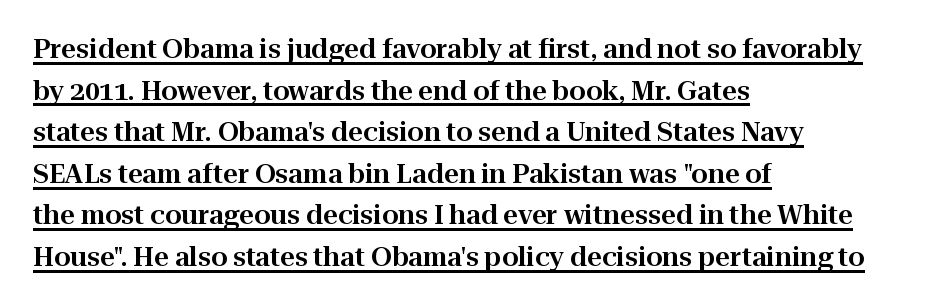
Q: Is the text italic (slanted)? A: No, it is upright.
Q: Is the text underlined? A: Yes.
Q: How is the paragraph aligned? A: Left-aligned.
Q: Is the spacing between letters normal or unusually wide? A: Normal.
Q: Is the spacing between lines tight, normal or loose? A: Normal.
